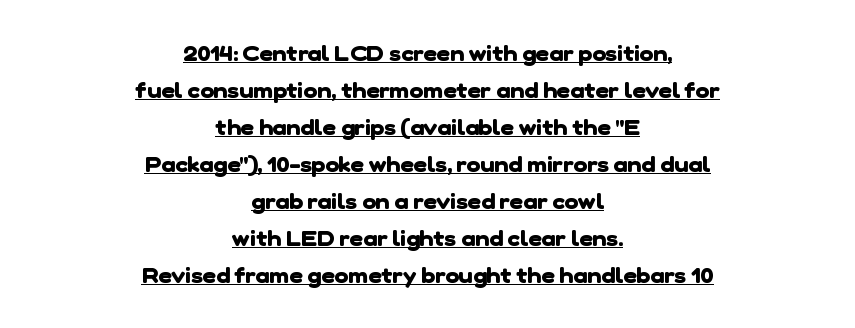
{"bold": "yes", "underline": "yes", "align": "center", "line_spacing_ratio": 1.76, "letter_spacing": "normal", "letter_spacing_em": 0.0, "glyph_px": 21}
